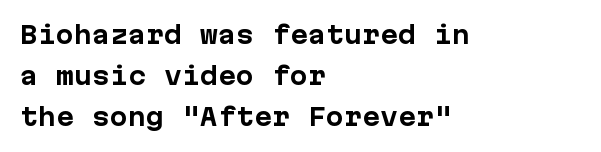
The type sits square on the baseline with zero lean. Stroke thickness is high; the sample reads as a true bold. Compared with a centered layout, this one pins lines to the left instead. No word sits above an underline. Tracking value appears to be zero — textbook default spacing.
